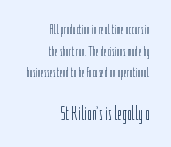
{"italic": "no", "bold": "no", "underline": "no", "align": "right", "line_spacing": "normal", "line_spacing_ratio": 1.54, "letter_spacing": "normal", "letter_spacing_em": 0.0, "larger_block": "second", "size_ratio": 1.43, "glyph_px": 20}
